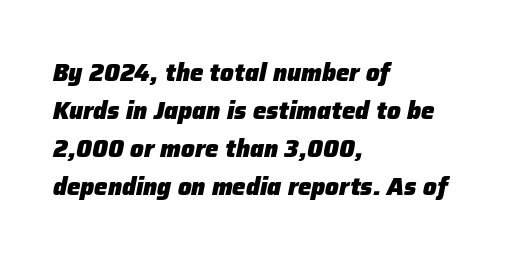
The image shows 24 px bold type, italic (leaning right); set left-aligned, normal line spacing (1.59x), normal letter spacing, not underlined.
